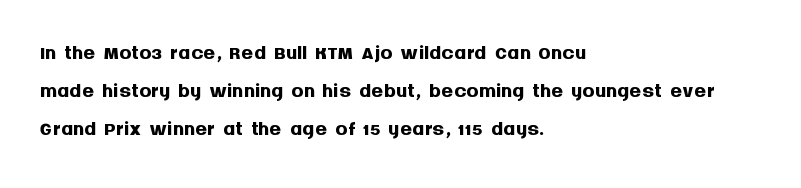
The image shows 30 px semibold sans-serif type, upright; set left-aligned, normal line spacing (1.27x), normal letter spacing, not underlined; medium stroke contrast and a large x-height.
